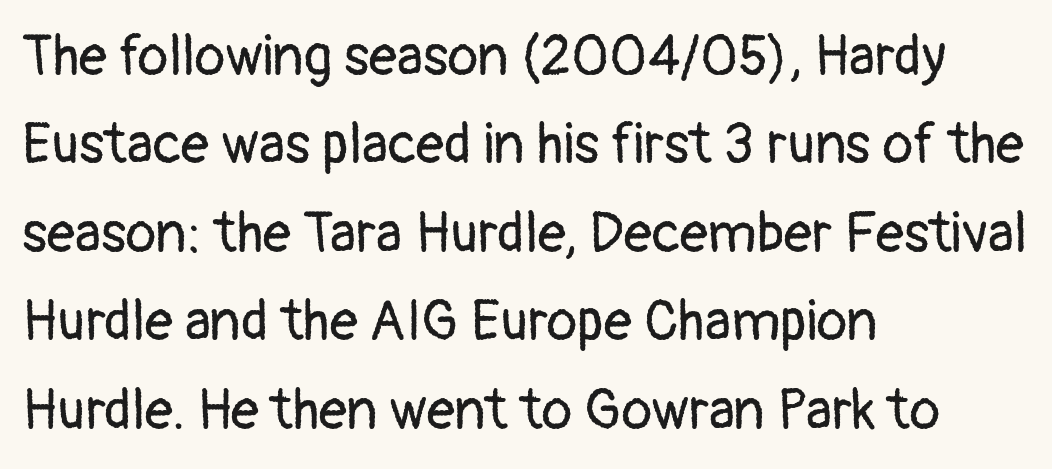
Each letter keeps its own natural width here, so spacing adapts to shape. Leading: standard. The text block is weighted toward the left margin, trailing off unevenly rightward. Posture: vertical.
